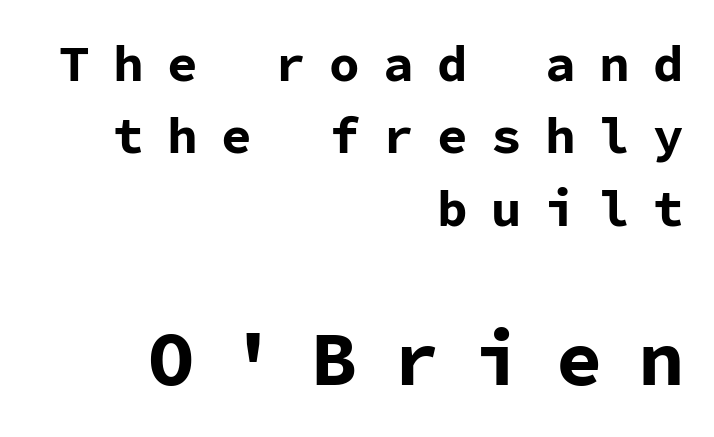
Tracking value appears strongly positive — letters spread wide. Unlike italic type, these characters show no tilt at all. Visually the block forms a straight wall on the right and a jagged coastline on the left. Are there feet on the stems? There aren't — it's a sans. The typesetting leans heavy: a genuine bold. Which chunk is bigger? The second one — the bottom block dwarfs the top.
